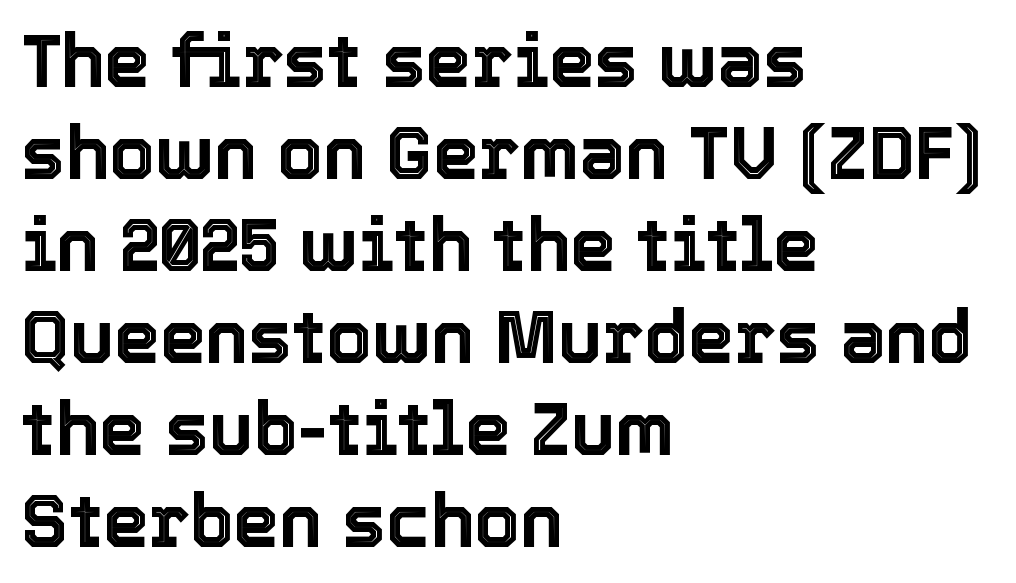
The image shows 73 px text type, upright; set left-aligned, normal line spacing (1.26x), normal letter spacing, not underlined; a medium x-height.
